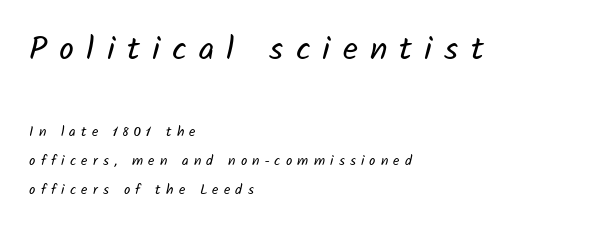
Compared with typical paragraphs, the rows here are farther apart. This rendering features lettering with no underline. Caption: expanded tracking, letters set apart. Weight: regular or lighter.
